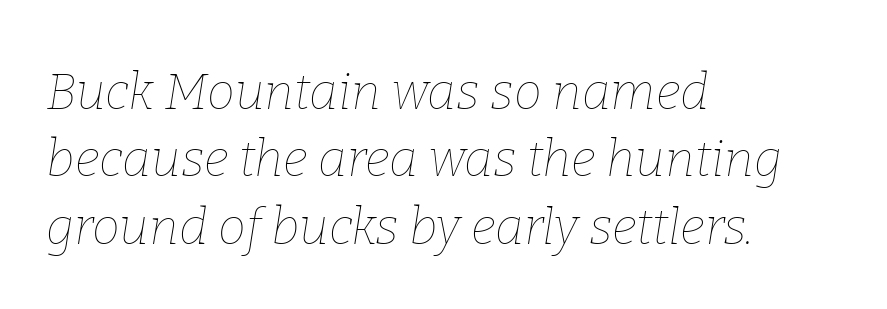
The image shows 50 px thin type, italic (leaning right); set left-aligned, normal line spacing (1.35x), normal letter spacing, not underlined; low stroke contrast and a medium x-height.
